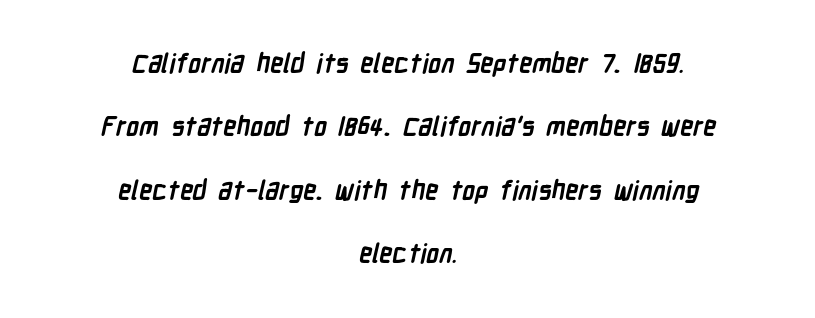
{"bold": "yes", "underline": "no", "align": "center", "line_spacing": "loose", "line_spacing_ratio": 2.44, "letter_spacing": "normal", "letter_spacing_em": 0.0, "glyph_px": 26}
